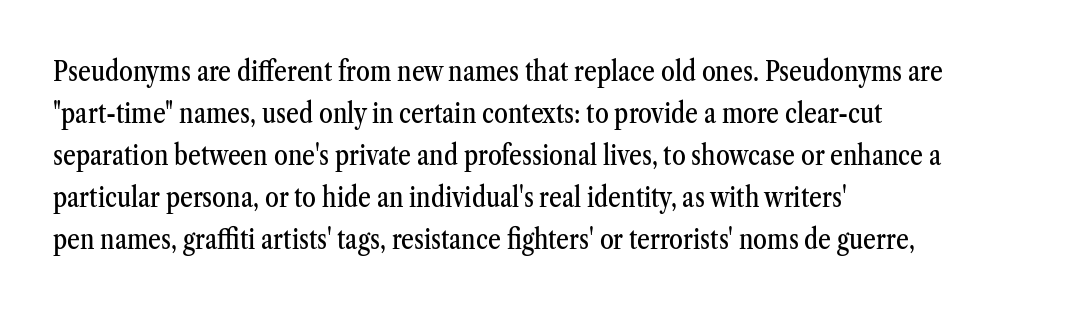
The image shows 28 px condensed serif type, upright; set left-aligned, normal line spacing (1.5x), normal letter spacing, not underlined; medium stroke contrast and a medium x-height.
